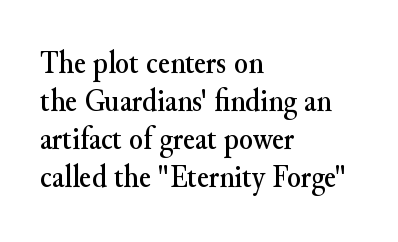
{"serif": "yes", "italic": "no", "width": "normal", "stroke_contrast": "medium", "x_height": "small", "monospaced": "no", "underline": "no", "align": "left", "line_spacing_ratio": 1.19, "letter_spacing": "normal", "letter_spacing_em": 0.0, "glyph_px": 32}
